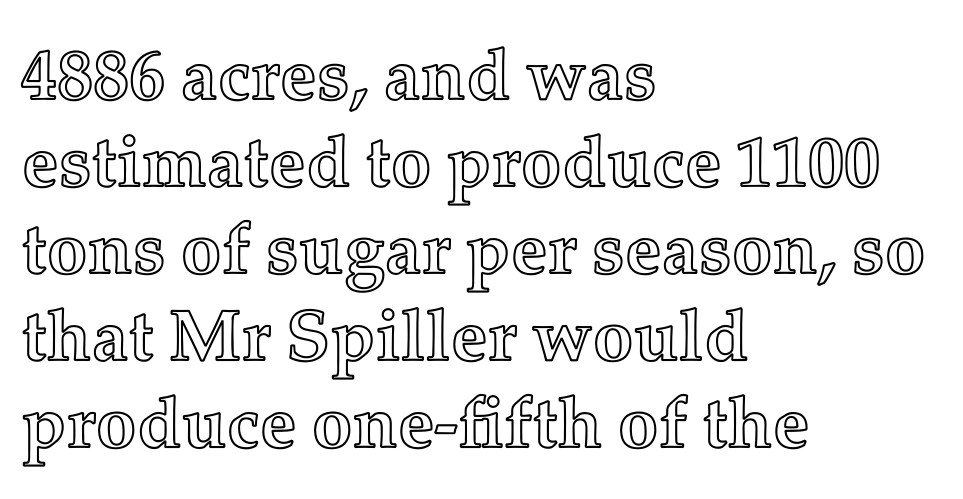
{"italic": "no", "width": "normal", "x_height": "medium", "monospaced": "no", "underline": "no", "align": "left", "line_spacing_ratio": 1.21, "letter_spacing": "normal", "letter_spacing_em": 0.0, "glyph_px": 72}
